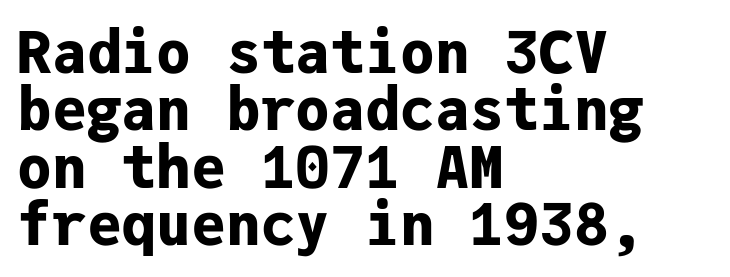
{"serif": "no", "italic": "no", "bold": "yes", "weight": "bold", "width": "normal", "stroke_contrast": "low", "x_height": "medium", "monospaced": "yes", "underline": "no", "align": "left", "line_spacing": "tight", "line_spacing_ratio": 0.99, "letter_spacing": "normal", "letter_spacing_em": 0.0, "glyph_px": 58}
